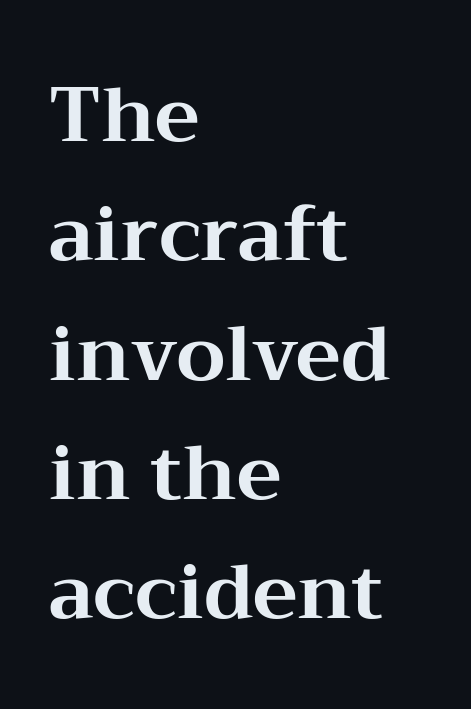
{"serif": "yes", "italic": "no", "bold": "yes", "weight": "bold", "width": "wide", "stroke_contrast": "medium", "x_height": "medium", "monospaced": "no", "underline": "no", "align": "left", "line_spacing": "normal", "line_spacing_ratio": 1.57, "letter_spacing": "normal", "letter_spacing_em": 0.0, "glyph_px": 76}
